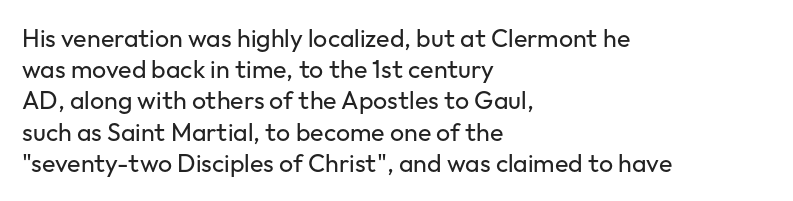
Q: Is the text bold? A: No.
Q: Is the text italic (slanted)? A: No, it is upright.
Q: Is the text underlined? A: No.
Q: How is the paragraph aligned? A: Left-aligned.
Q: Is the spacing between letters normal or unusually wide? A: Normal.
Q: Is the spacing between lines tight, normal or loose? A: Normal.
